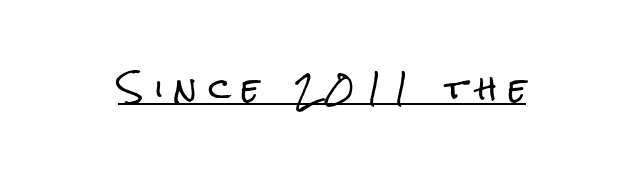
Type style note: lacks serifs. When letters stand straight like this, we call the style roman or upright. Here the designer chose a conventional face with non-uniform glyph widths. This rendering widens character spacing well past its baseline value. What decoration does the sample have? An underline.
